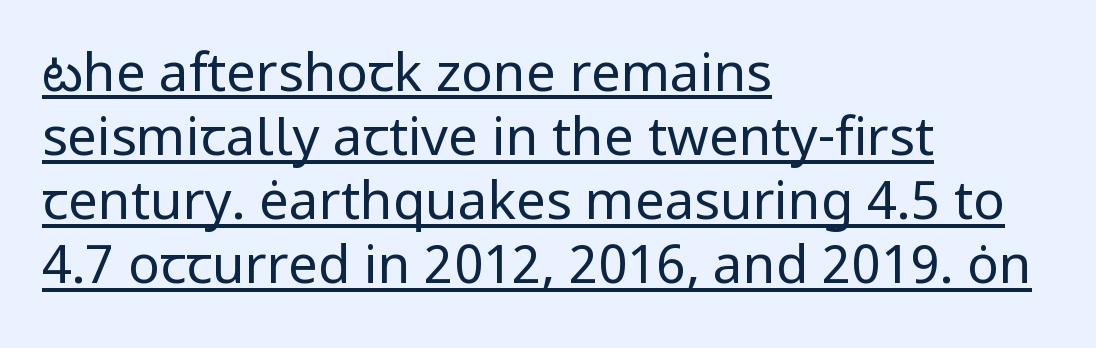
No letter is thick-stroked: the sample isn't bold. Varying glyph widths throughout — classic text-font behaviour. What decoration does the sample have? An underline. Each letter's strokes conclude bluntly, with no projecting serifs. No italicization has been applied; the sample stays upright.
